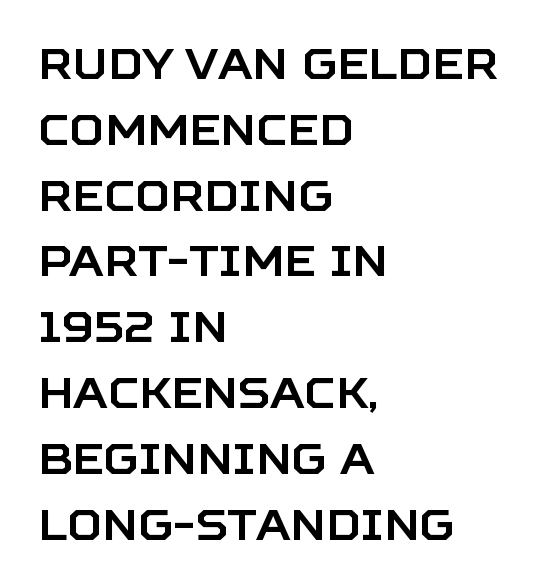
The image shows 43 px sans-serif type, upright; set left-aligned, normal line spacing (1.53x), normal letter spacing, not underlined; low stroke contrast and a large x-height.
